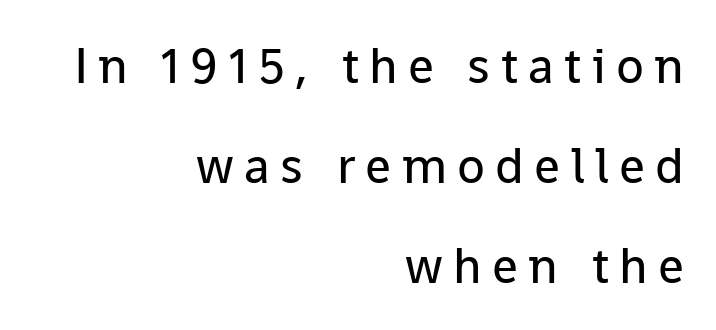
The image shows 51 px regular-weight sans-serif type, upright; set right-aligned, loose line spacing (1.96x), unusually wide letter spacing (+0.2 em), not underlined; low stroke contrast and a medium x-height.
